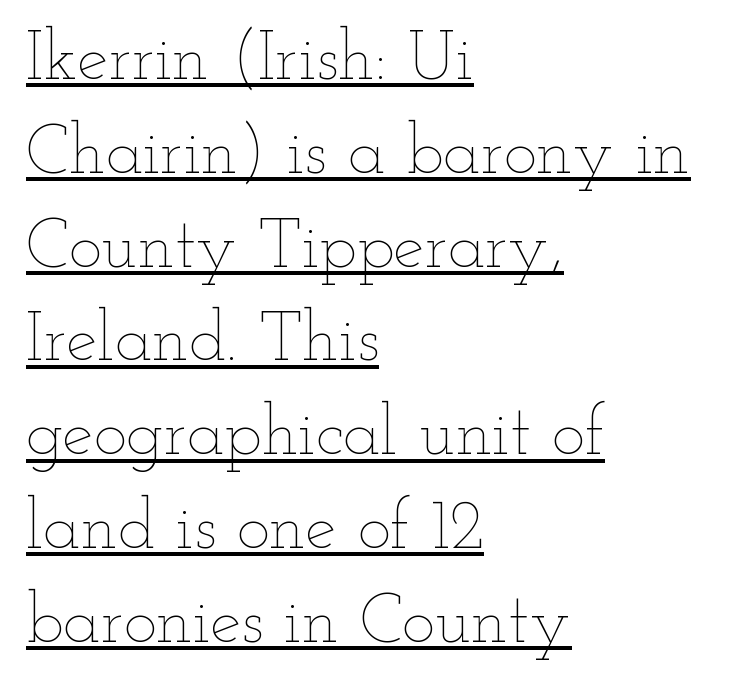
Q: Is the text bold? A: No.
Q: Is the text italic (slanted)? A: No, it is upright.
Q: Is the text underlined? A: Yes.
Q: How is the paragraph aligned? A: Left-aligned.
Q: Is the spacing between letters normal or unusually wide? A: Normal.
Q: Is the spacing between lines tight, normal or loose? A: Normal.
Q: Width (condensed, normal, or wide)? A: Wide.
Q: Stroke contrast? A: Low.
Q: x-height? A: Small.
Q: Monospaced? A: No.
